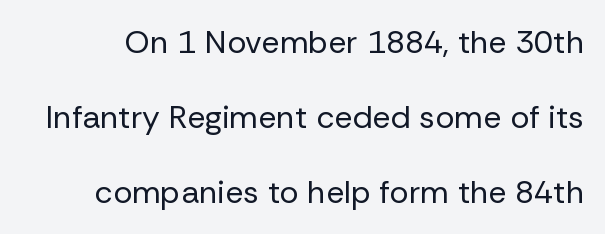
Q: Is the text bold? A: No.
Q: Is the text italic (slanted)? A: No, it is upright.
Q: Is the typeface a serif or a sans-serif typeface? A: Sans-serif.
Q: Is the text underlined? A: No.
Q: Is the spacing between letters normal or unusually wide? A: Normal.
Q: Is the spacing between lines tight, normal or loose? A: Loose.
Q: Width (condensed, normal, or wide)? A: Normal.
Q: Stroke contrast? A: Low.
Q: x-height? A: Medium.
Q: Monospaced? A: No.
